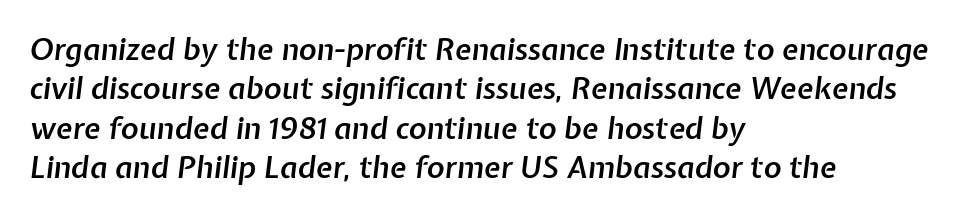
The image shows 30 px semibold type, italic (leaning right); set left-aligned, normal line spacing (1.31x), normal letter spacing, not underlined; low stroke contrast and a medium x-height.
